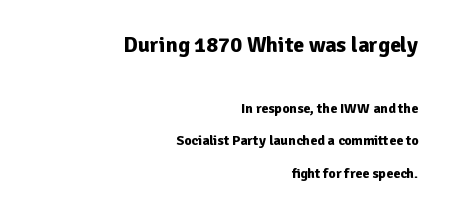
Q: Is the text bold? A: Yes.
Q: Is the text italic (slanted)? A: No, it is upright.
Q: Is the text underlined? A: No.
Q: How is the paragraph aligned? A: Right-aligned.
Q: Is the spacing between letters normal or unusually wide? A: Normal.
Q: Is the spacing between lines tight, normal or loose? A: Loose.
Q: Which block of text is set in a larger size, the first (top) or the second (bottom)? A: The first (top) one.
